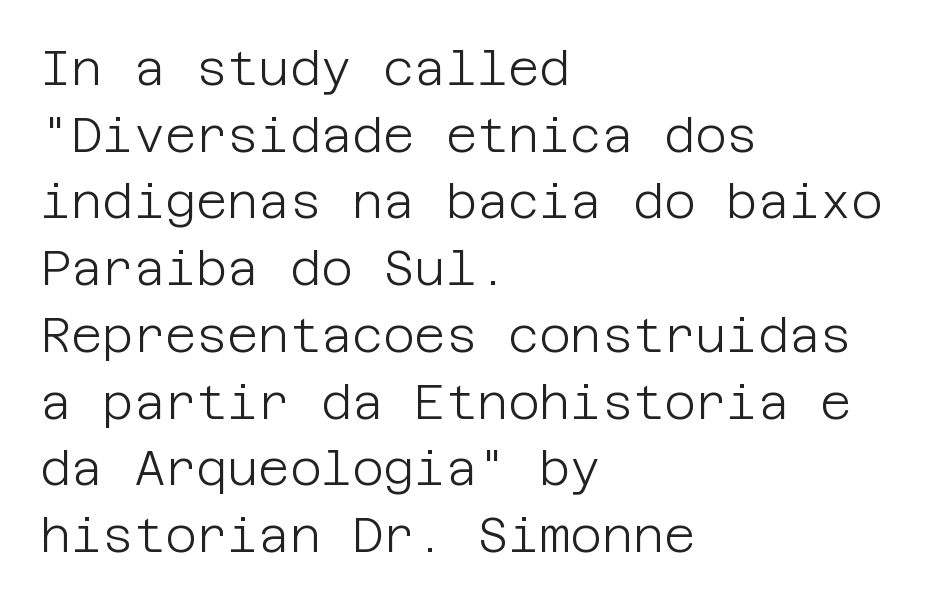
Nope, no serifs anywhere on these letters. Beneath every word, the page is bare. It's the straight-up-and-down kind of type. Ink coverage per letter is moderate at most. These lines are set flush left with a ragged right edge. You could call the tracking neutral — neither tight nor loose.
